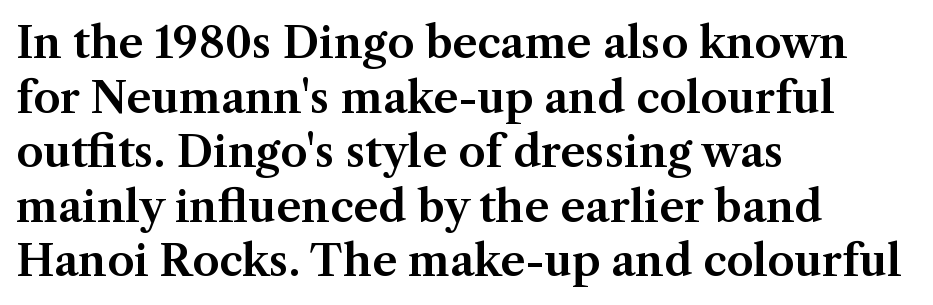
Visually the block forms a straight wall on the left and a jagged coastline on the right. The foot of each line stays bare and open. Normally led — the rows are evenly, conventionally spaced. Words appear dense and cohesive because spacing is normal. The characters display serif detailing at their extremities.
